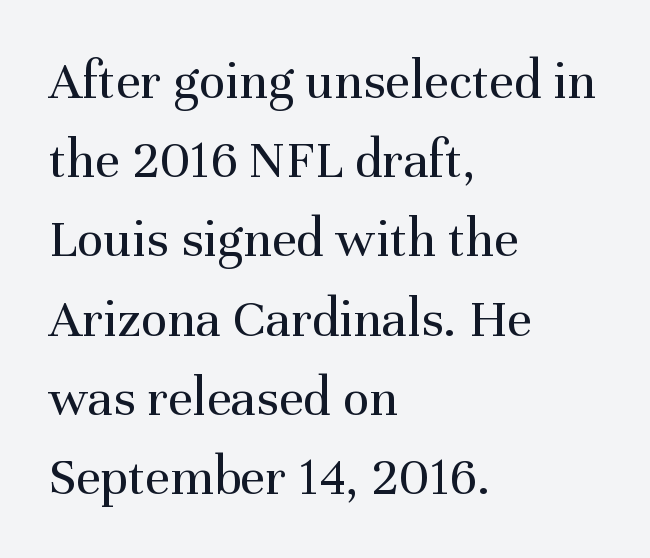
Summary of vertical rhythm: regular, with standard interline spacing. Quick note: not italic, upright. Rule under the text: the space is simply empty. This rendering uses left alignment, leaving the right contour irregular. This sample has the flowing, uneven cadence of proportional lettering. To sum up the face: it has serifs.
